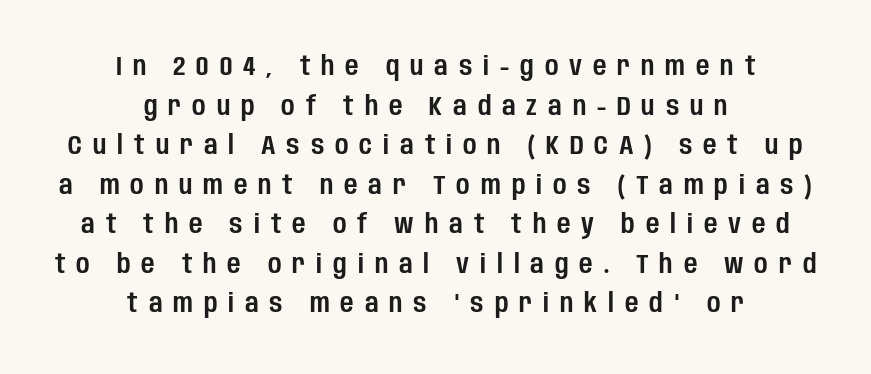
Q: Is the text italic (slanted)? A: No, it is upright.
Q: Is the text underlined? A: No.
Q: How is the paragraph aligned? A: Centered.
Q: Is the spacing between letters normal or unusually wide? A: Unusually wide.
Q: Is the spacing between lines tight, normal or loose? A: Normal.
